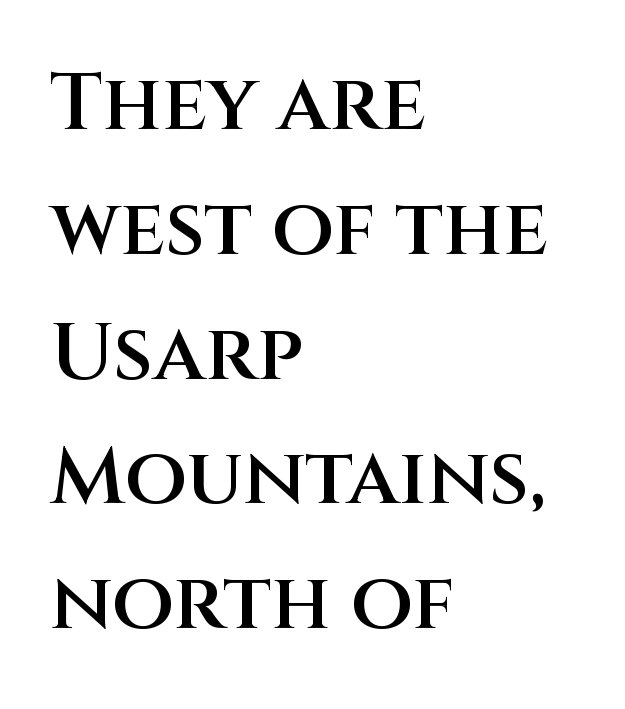
The image shows 80 px semibold sans-serif type, upright; set left-aligned, normal line spacing (1.56x), normal letter spacing, not underlined; medium stroke contrast and a large x-height.
